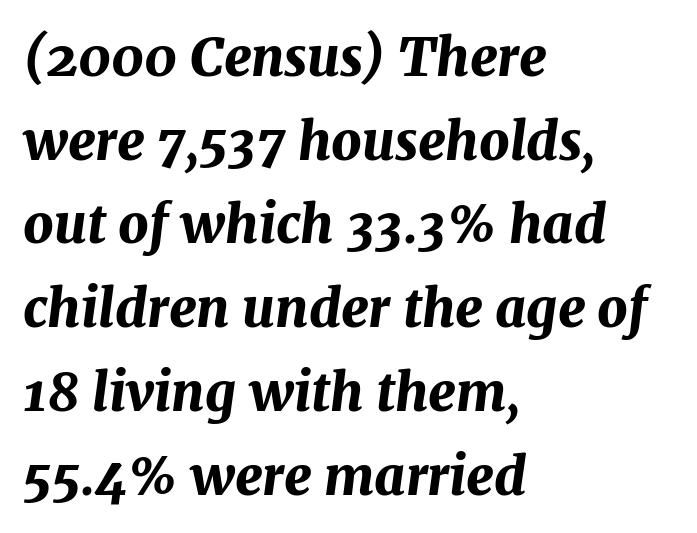
The image shows 53 px bold type, italic (leaning right); set left-aligned, normal line spacing (1.58x), normal letter spacing, not underlined; medium stroke contrast and a medium x-height.
